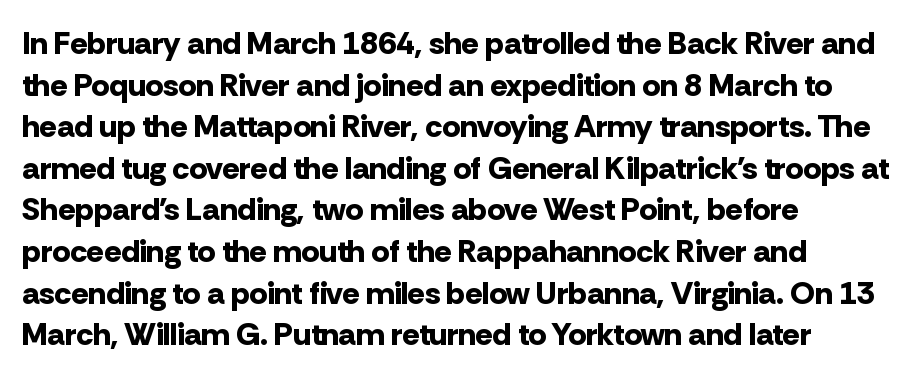
Vertically, the passage feels balanced, rows spaced as you'd expect. Layout note: lines flush left. The face used here is a sans, in the tradition of grotesques and geometrics. What stands out about the letter spacing? Nothing — it is the standard amount.
